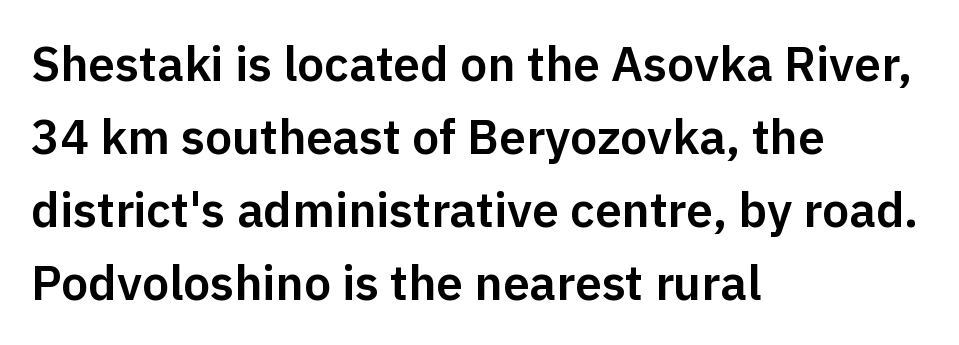
The image shows 48 px sans-serif type, upright; set left-aligned, normal line spacing (1.52x), normal letter spacing, not underlined; low stroke contrast and a medium x-height.
